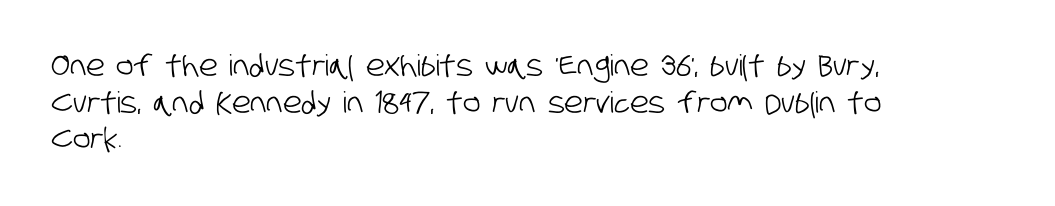
The image shows 29 px condensed sans-serif type; set left-aligned, normal line spacing (1.26x), normal letter spacing, not underlined; low stroke contrast and a large x-height.
